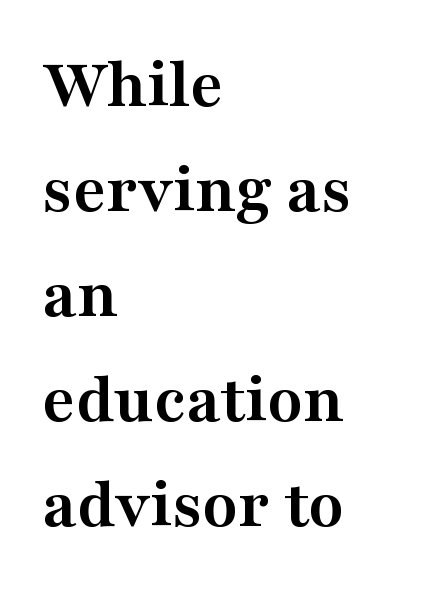
The image shows 72 px semibold, wide serif type, upright; set left-aligned, normal line spacing (1.46x), normal letter spacing, not underlined; medium stroke contrast and a medium x-height.
